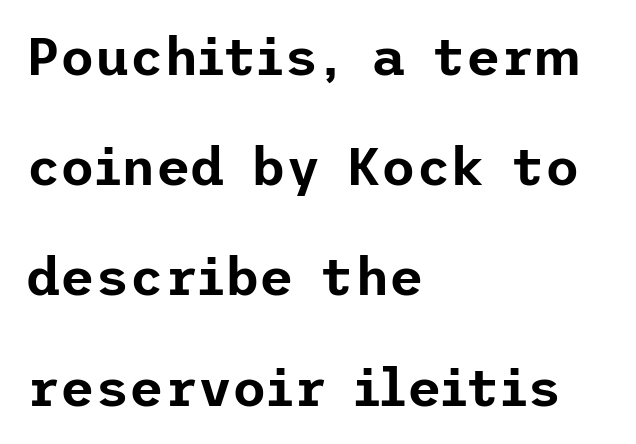
The characters display no serif detailing; their extremities are plain. Alignment: flush left. Plain, unruled lines of type. Honestly, the rows look like they've been pulled way apart. This sample uses an upright cut, with every glyph sitting square on the baseline. Each word holds together tightly as a unit, with standard inter-letter gaps.
